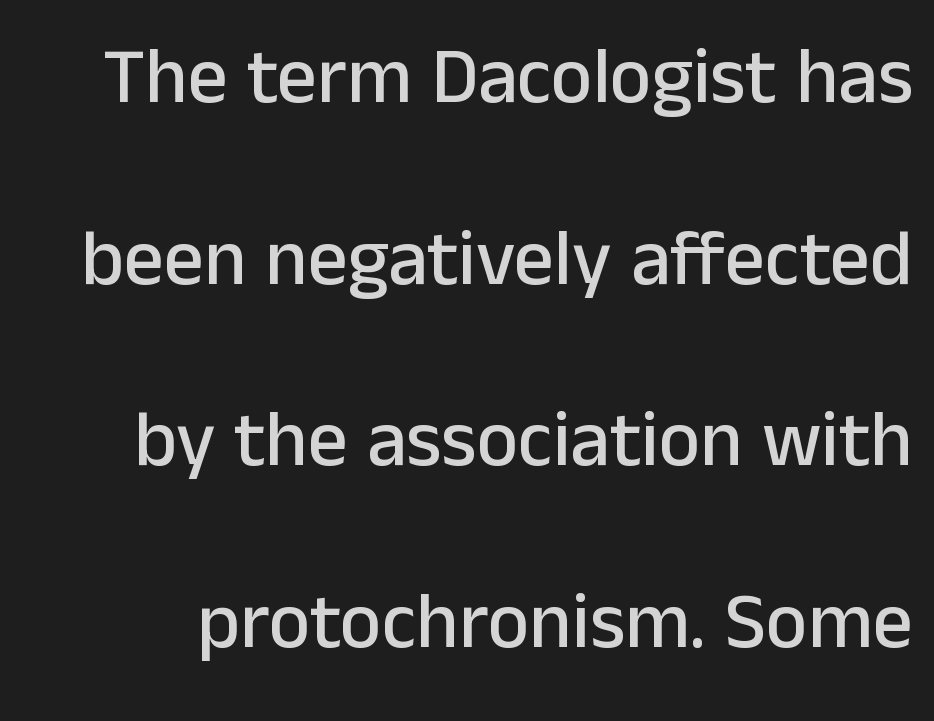
Only glyphs here, with clear space below each row. Regarding leading, the lines here are spaced well apart. Observe the ordinary spacing: letters are neighbours, not strangers. The font family rendered here belongs to the sans-serif group. Is there any slant? The stems are plumb.
